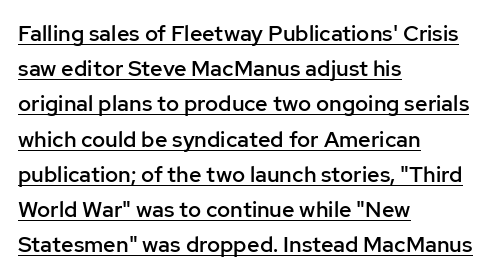
The image shows 22 px text type, upright; set left-aligned, normal line spacing (1.6x), normal letter spacing, underlined.
